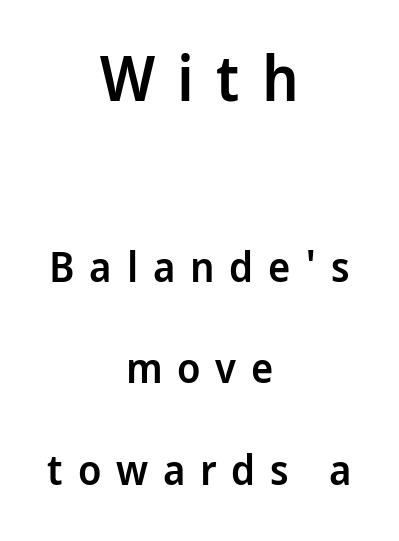
Do the letters lean? They stand straight. A typesetter would call this proportional, since set widths differ per character. Letters rest on an invisible, unmarked baseline. Substantial extra tracking has been applied to these lines. Check where the strokes stop: nothing finishes them off — pure sans. Successive baselines arrive slowly, with a big drop between each.
